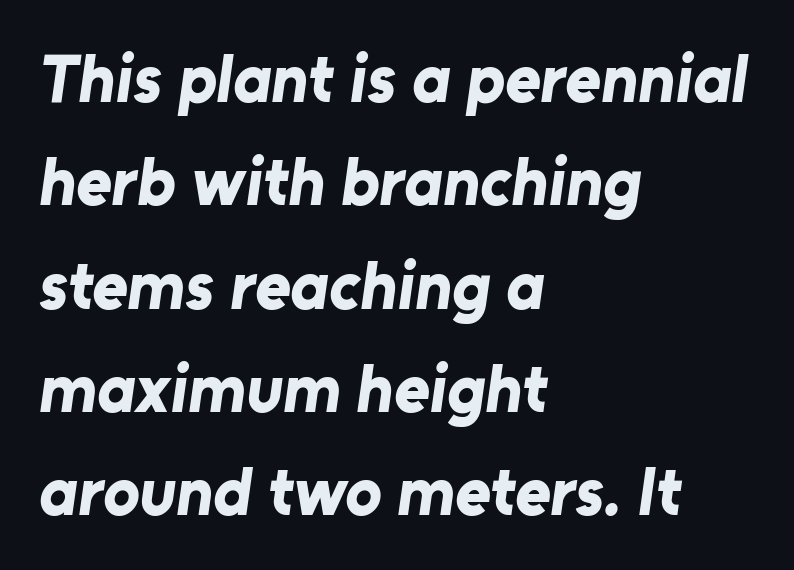
Type without underlining. The compositor pushed each line to the left boundary. Nothing unusual about the tracking: characters are spaced as the font intends. The leading is moderate, giving the passage an even texture. The face used here is proportionally spaced, like ordinary book or web type.
